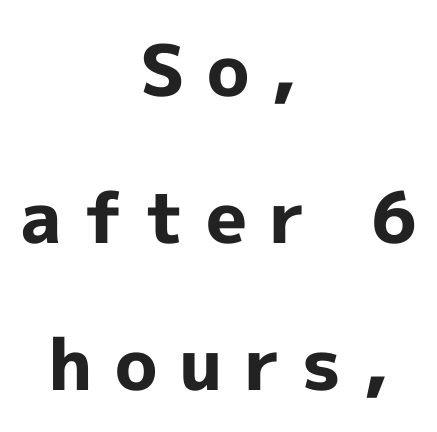
{"serif": "no", "italic": "no", "bold": "yes", "weight": "bold", "width": "normal", "x_height": "medium", "monospaced": "no", "underline": "no", "align": "center", "line_spacing": "loose", "line_spacing_ratio": 2.07, "letter_spacing": "wide", "letter_spacing_em": 0.31, "glyph_px": 71}
